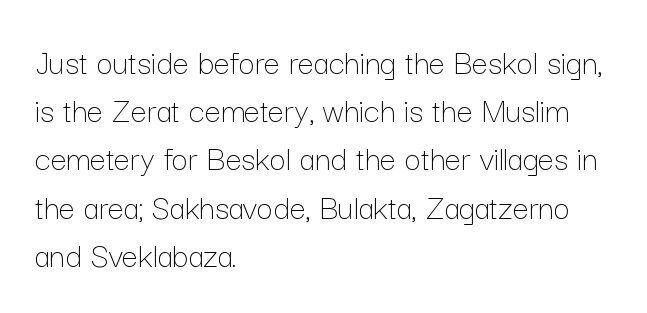
{"italic": "no", "bold": "no", "weight": "thin", "width": "normal", "stroke_contrast": "low", "x_height": "medium", "monospaced": "no", "underline": "no", "align": "left", "line_spacing": "normal", "line_spacing_ratio": 1.34, "letter_spacing": "normal", "letter_spacing_em": 0.0, "glyph_px": 36}
